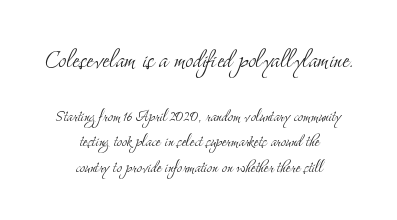
The image shows 29 px light, condensed serif type; set centered, normal line spacing (1.36x), normal letter spacing, not underlined; the first (top) block is 1.53x larger; medium stroke contrast and a small x-height.
